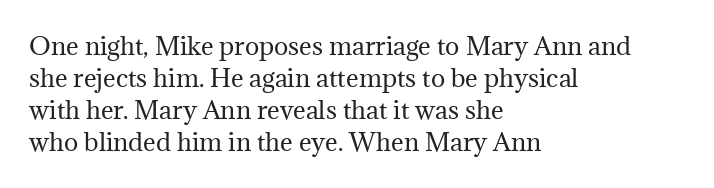
{"italic": "no", "bold": "no", "underline": "no", "align": "left", "line_spacing": "normal", "line_spacing_ratio": 1.34, "letter_spacing": "normal", "letter_spacing_em": 0.0, "glyph_px": 24}
